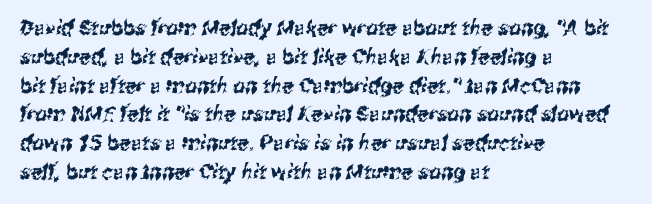
Q: Is the text underlined? A: No.
Q: How is the paragraph aligned? A: Left-aligned.
Q: Is the spacing between letters normal or unusually wide? A: Normal.
Q: Is the spacing between lines tight, normal or loose? A: Normal.
